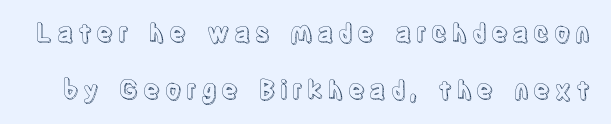
{"italic": "no", "underline": "no", "line_spacing": "loose", "line_spacing_ratio": 2.28, "glyph_px": 25}
